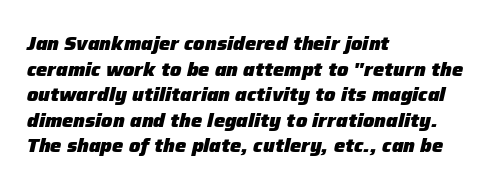
{"italic": "yes", "lean": "right", "slant_degrees": 12, "bold": "yes", "underline": "no", "align": "left", "line_spacing": "normal", "line_spacing_ratio": 1.28, "letter_spacing": "normal", "letter_spacing_em": 0.0, "glyph_px": 20}
